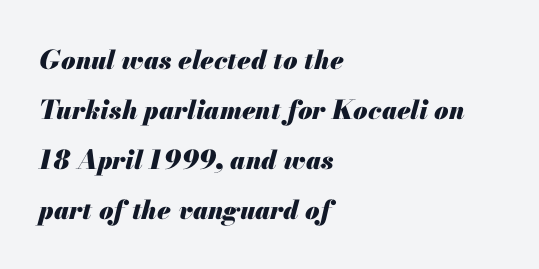
Every letter is thick-stroked: bold, no question. Style check: oblique. Compared with typical paragraphs, the rows here are farther apart. The compositor pushed each line to the left boundary.
